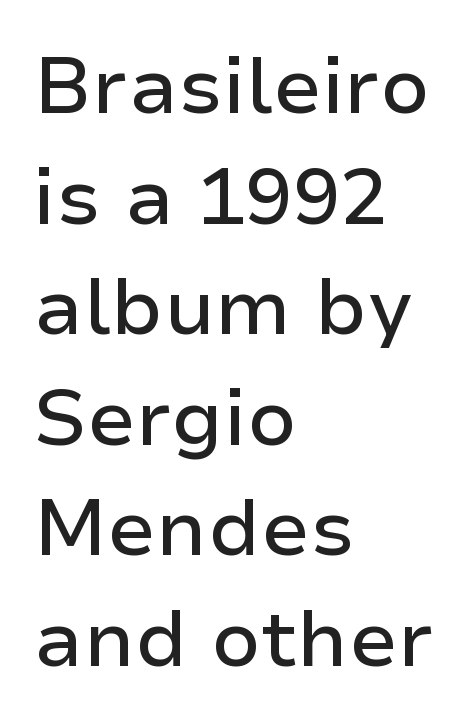
{"serif": "no", "italic": "no", "width": "normal", "stroke_contrast": "low", "x_height": "medium", "monospaced": "no", "underline": "no", "align": "left", "line_spacing": "normal", "line_spacing_ratio": 1.4, "letter_spacing": "normal", "letter_spacing_em": 0.0, "glyph_px": 79}
